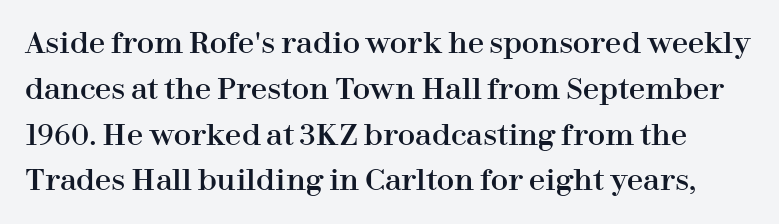
The space directly below the letters is spotless. The rows are spaced the way most documents space them. Is this a fixed-width face? No — the glyphs have proportional, varying widths. Default kerning and tracking; the words read as compact shapes. Upright lettering throughout. Typographically, this falls in the serif category.
